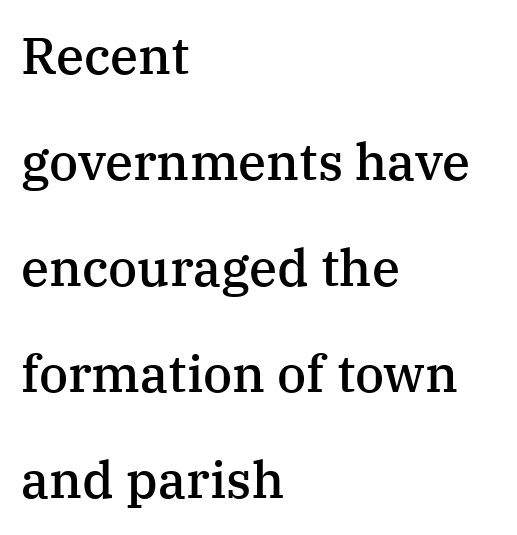
The letters stand straight up with perfectly vertical stems. Small tapered or slab feet sit at the stroke ends, so this counts as serif. Is there much room between lines? Yes — plenty of vertical air separates them. No word sits above an underline. What stands out about the letter spacing? Nothing — it is the standard amount. Short and long lines alike share a common starting point at left.
